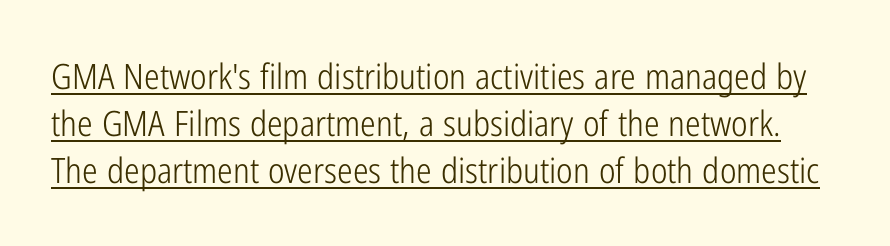
{"serif": "no", "italic": "no", "bold": "no", "weight": "light", "width": "condensed", "stroke_contrast": "low", "x_height": "medium", "monospaced": "no", "underline": "yes", "line_spacing": "normal", "line_spacing_ratio": 1.35, "letter_spacing": "normal", "letter_spacing_em": 0.0, "glyph_px": 35}
